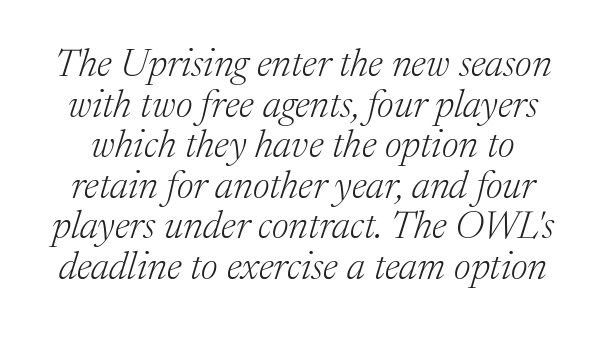
Q: Is the text bold? A: No.
Q: Is the text italic (slanted)? A: Yes, it leans right by about 17 degrees.
Q: Is the typeface a serif or a sans-serif typeface? A: Serif.
Q: Is the text underlined? A: No.
Q: Is the spacing between letters normal or unusually wide? A: Normal.
Q: Is the spacing between lines tight, normal or loose? A: Tight.
Q: Width (condensed, normal, or wide)? A: Normal.
Q: Stroke contrast? A: Medium.
Q: x-height? A: Medium.
Q: Monospaced? A: No.
